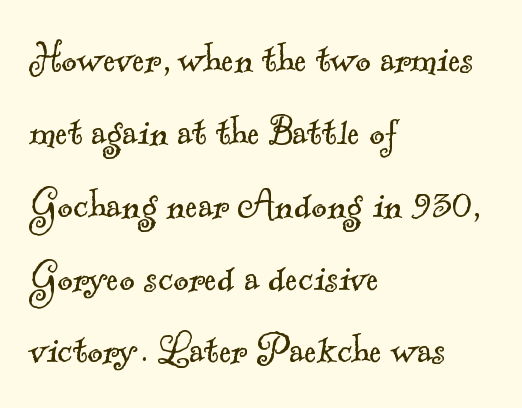
The baseline area is clear. The strokes carry an ordinary text weight at most. These lines are rendered in a variable-pitch font. Are there feet on the stems? There are — it's a serif.
